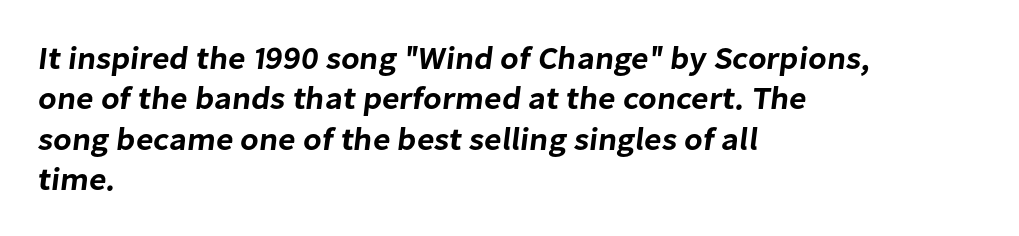
{"serif": "no", "width": "normal", "stroke_contrast": "low", "x_height": "medium", "monospaced": "no", "underline": "no", "align": "left", "line_spacing": "normal", "line_spacing_ratio": 1.26, "letter_spacing": "normal", "letter_spacing_em": 0.0, "glyph_px": 32}
